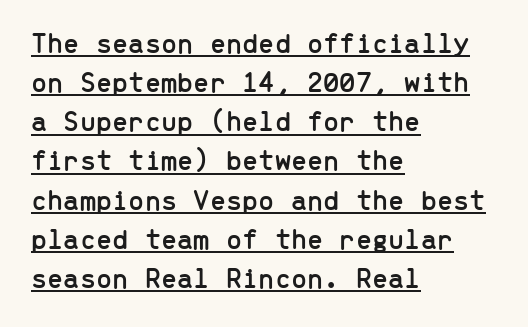
{"serif": "no", "italic": "no", "width": "normal", "stroke_contrast": "low", "x_height": "medium", "monospaced": "yes", "underline": "yes", "align": "left", "line_spacing": "normal", "line_spacing_ratio": 1.35, "letter_spacing": "normal", "letter_spacing_em": 0.0, "glyph_px": 29}
